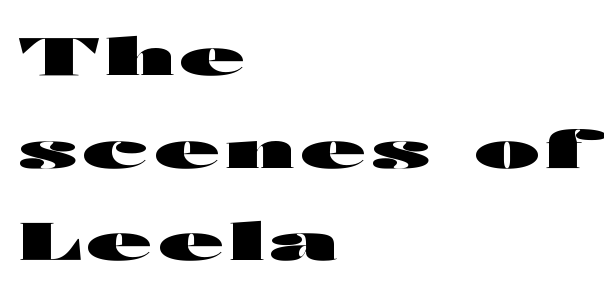
The image shows 53 px heavy, wide sans-serif type, upright; set left-aligned, line spacing 1.75x, not underlined; high stroke contrast and a medium x-height.
